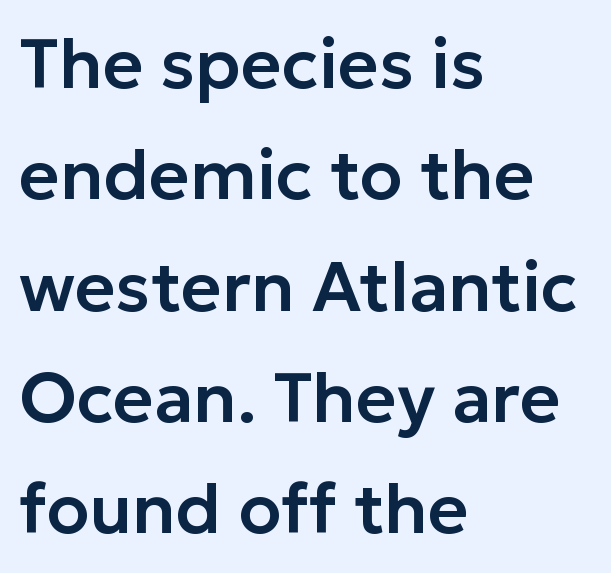
The image shows 70 px sans-serif type, upright; set left-aligned, normal line spacing (1.59x), normal letter spacing, not underlined; low stroke contrast and a medium x-height.
